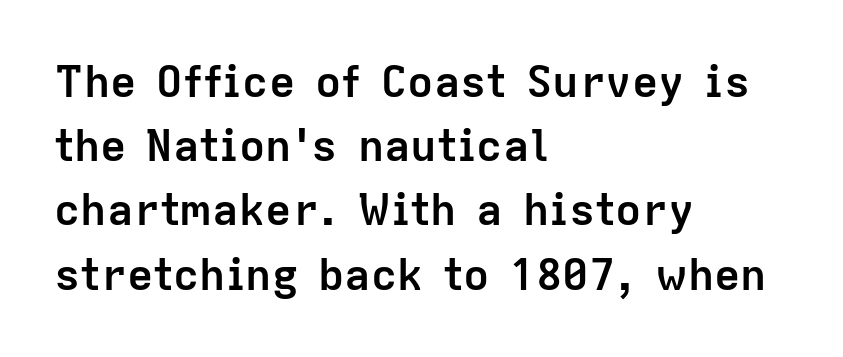
The image shows 44 px semibold sans-serif type, upright; set left-aligned, normal line spacing (1.46x), normal letter spacing, not underlined; low stroke contrast and a medium x-height.
